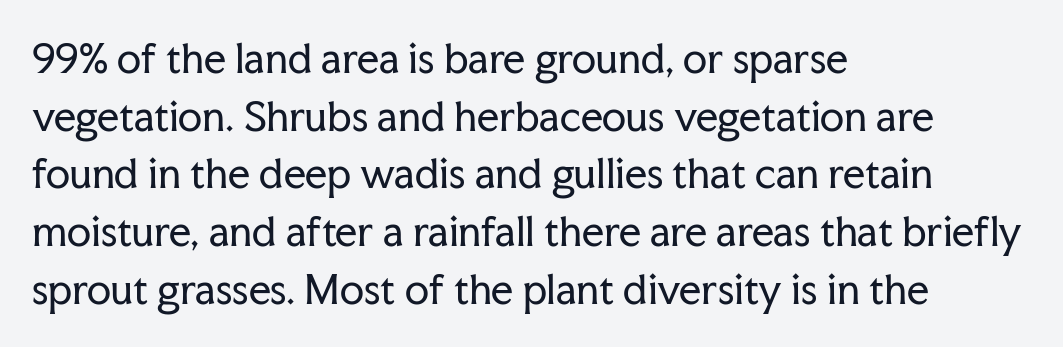
The image shows 39 px regular-weight serif type, upright; set left-aligned, normal line spacing (1.48x), normal letter spacing, not underlined; low stroke contrast and a medium x-height.
